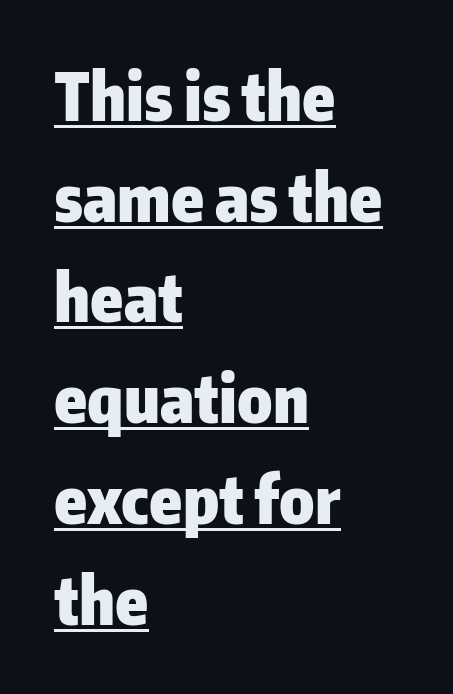
The image shows 65 px heavy sans-serif type, upright; set left-aligned, normal line spacing (1.55x), normal letter spacing, underlined; low stroke contrast and a medium x-height.
